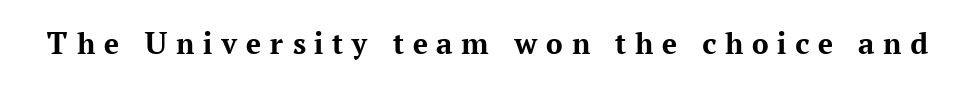
{"serif": "yes", "italic": "no", "bold": "yes", "weight": "bold", "width": "normal", "stroke_contrast": "medium", "x_height": "medium", "monospaced": "no", "underline": "no", "letter_spacing": "wide", "letter_spacing_em": 0.26, "glyph_px": 33}
